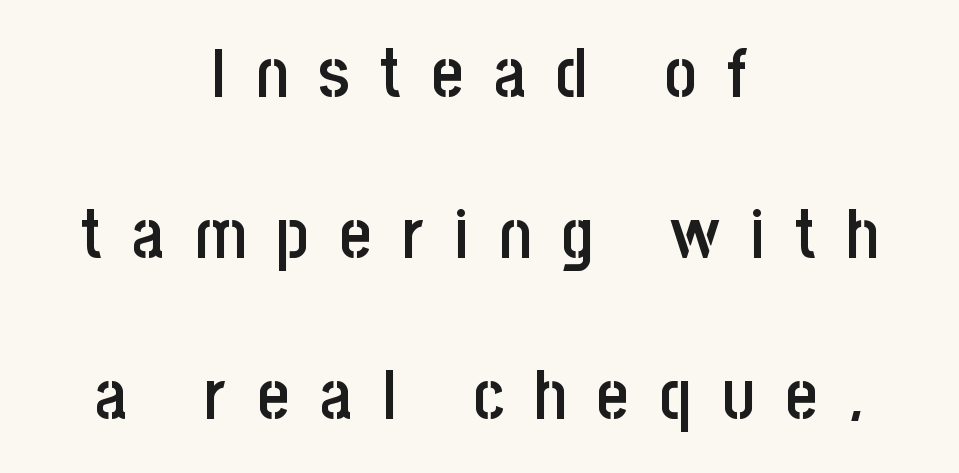
{"serif": "no", "italic": "no", "bold": "semi", "weight": "semibold", "width": "condensed", "stroke_contrast": "low", "x_height": "large", "monospaced": "no", "underline": "no", "align": "center", "line_spacing": "loose", "line_spacing_ratio": 2.33, "letter_spacing": "wide", "letter_spacing_em": 0.44, "glyph_px": 69}
